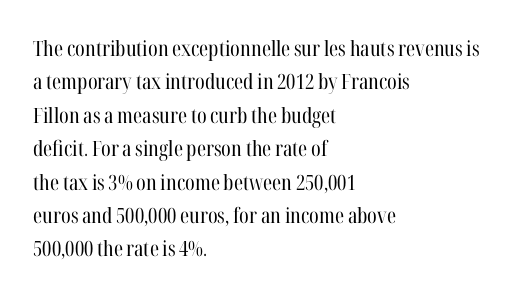
Q: Is the text bold? A: No.
Q: Is the text italic (slanted)? A: No, it is upright.
Q: Is the text underlined? A: No.
Q: How is the paragraph aligned? A: Left-aligned.
Q: Is the spacing between letters normal or unusually wide? A: Normal.
Q: Is the spacing between lines tight, normal or loose? A: Normal.
